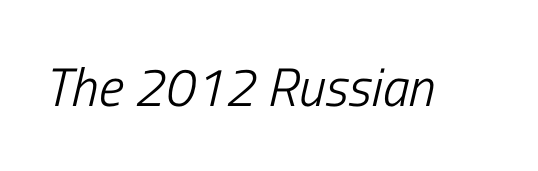
{"italic": "yes", "lean": "right", "slant_degrees": 13, "bold": "no", "weight": "light", "width": "condensed", "stroke_contrast": "low", "x_height": "medium", "monospaced": "no", "underline": "no", "letter_spacing": "normal", "letter_spacing_em": 0.0, "glyph_px": 54}
